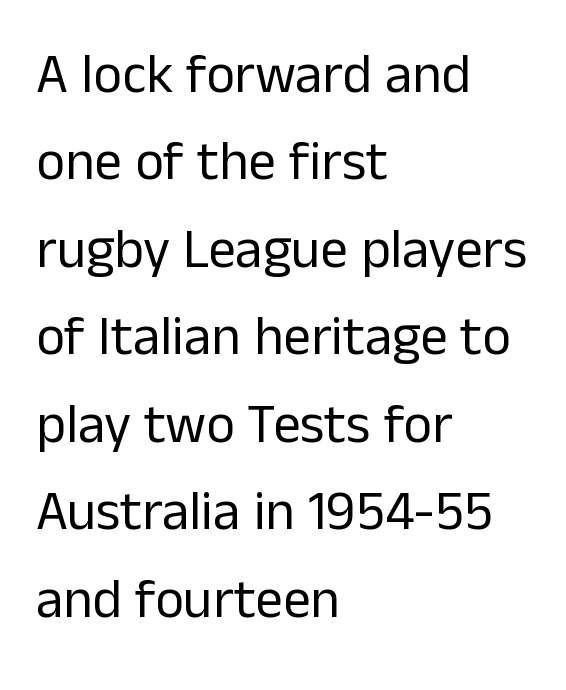
{"serif": "no", "italic": "no", "bold": "no", "weight": "regular", "width": "normal", "stroke_contrast": "low", "x_height": "medium", "monospaced": "no", "underline": "no", "align": "left", "line_spacing": "normal", "line_spacing_ratio": 1.59, "letter_spacing": "normal", "letter_spacing_em": 0.0, "glyph_px": 55}
